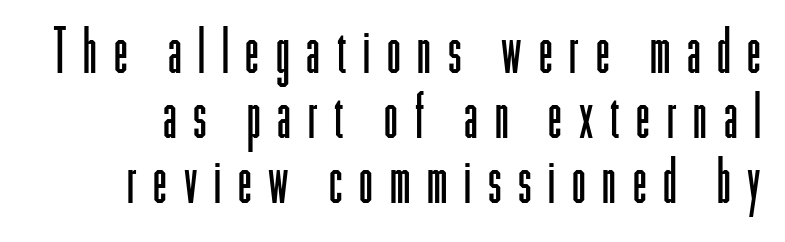
Nope, no serifs anywhere on these letters. Proportional: the letters do not fall into vertical columns. Tall strokes in this sample are plumb rather than angled. Weight: not bold — regular or lighter. The passage shown has open, widely tracked lettering throughout.
